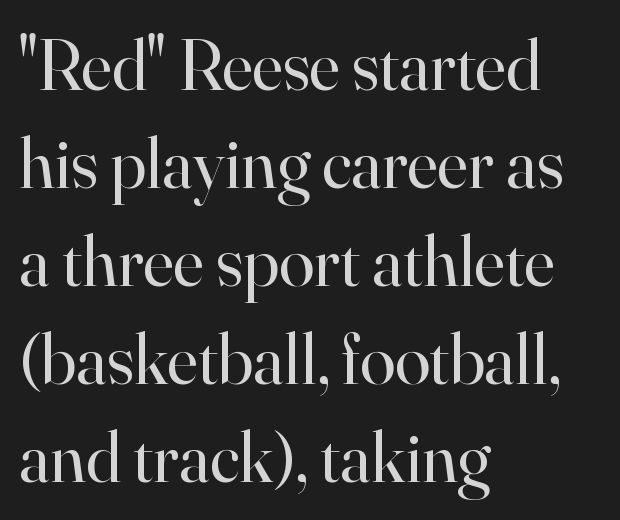
{"serif": "yes", "italic": "no", "bold": "no", "weight": "regular", "width": "normal", "stroke_contrast": "high", "x_height": "small", "monospaced": "no", "underline": "no", "align": "left", "line_spacing": "normal", "line_spacing_ratio": 1.36, "letter_spacing": "normal", "letter_spacing_em": 0.0, "glyph_px": 72}
